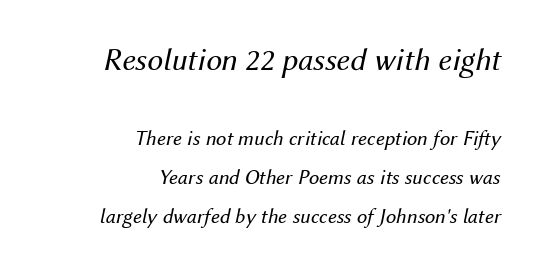
The image shows 32 px regular-weight type, italic (leaning right); set right-aligned, line spacing 1.86x, normal letter spacing, not underlined; the first (top) block is 1.52x larger; medium stroke contrast and a medium x-height.
